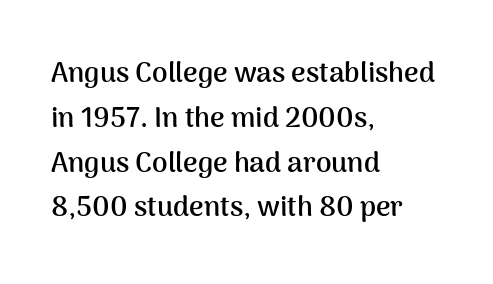
Is the letter spacing exaggerated? No — it looks like the ordinary default. Does the type have serifs? No, each stem ends abruptly. The glyphs are unaccompanied by any horizontal stroke below them. Notice how thick the strokes are: this is what a full bold looks like. Short and long lines alike share a common starting point at left. The letters stand upright; this is a roman face.
